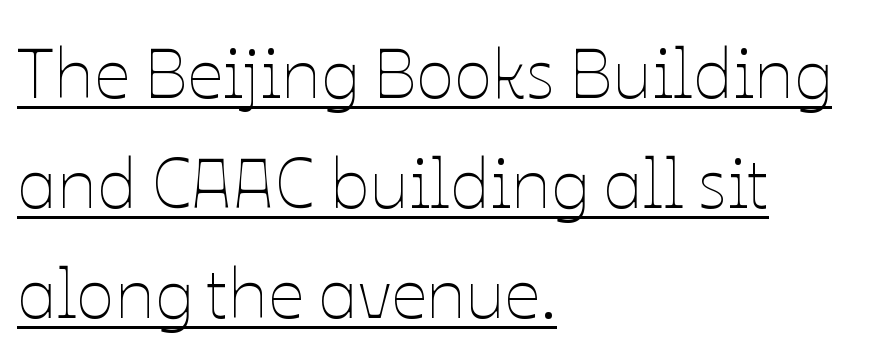
{"italic": "no", "bold": "no", "weight": "thin", "width": "normal", "stroke_contrast": "low", "x_height": "medium", "monospaced": "no", "underline": "yes", "align": "left", "line_spacing": "normal", "line_spacing_ratio": 1.55, "letter_spacing": "normal", "letter_spacing_em": 0.0, "glyph_px": 71}
